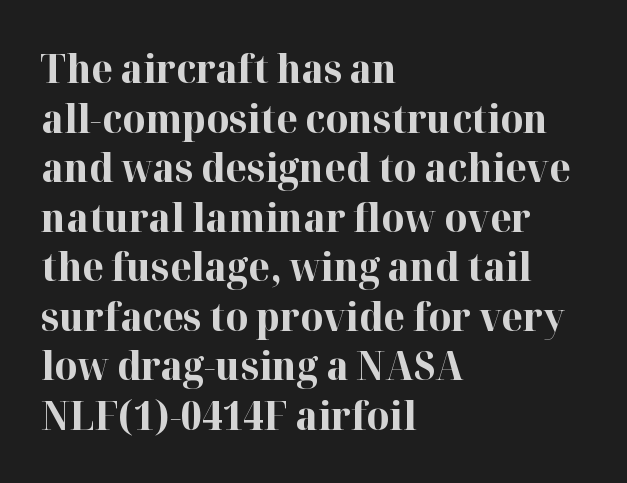
Q: Is the text bold? A: Yes.
Q: Is the text italic (slanted)? A: No, it is upright.
Q: Is the typeface a serif or a sans-serif typeface? A: Serif.
Q: Is the text underlined? A: No.
Q: How is the paragraph aligned? A: Left-aligned.
Q: Is the spacing between letters normal or unusually wide? A: Normal.
Q: Is the spacing between lines tight, normal or loose? A: Normal.
Q: Width (condensed, normal, or wide)? A: Normal.
Q: Stroke contrast? A: High.
Q: x-height? A: Medium.
Q: Monospaced? A: No.
